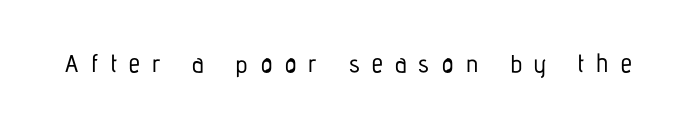
Q: Is the text italic (slanted)? A: No, it is upright.
Q: Is the text underlined? A: No.
Q: Is the spacing between letters normal or unusually wide? A: Unusually wide.
